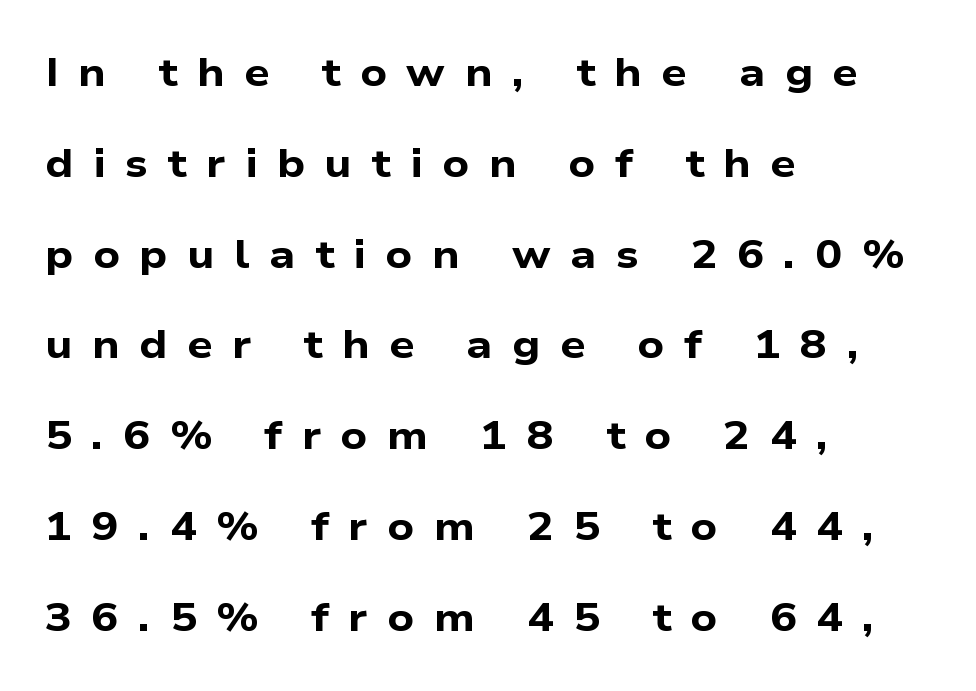
{"serif": "no", "bold": "yes", "weight": "bold", "width": "wide", "stroke_contrast": "low", "x_height": "medium", "monospaced": "no", "underline": "no", "align": "left", "line_spacing": "loose", "line_spacing_ratio": 2.27, "letter_spacing": "wide", "letter_spacing_em": 0.49, "glyph_px": 40}
